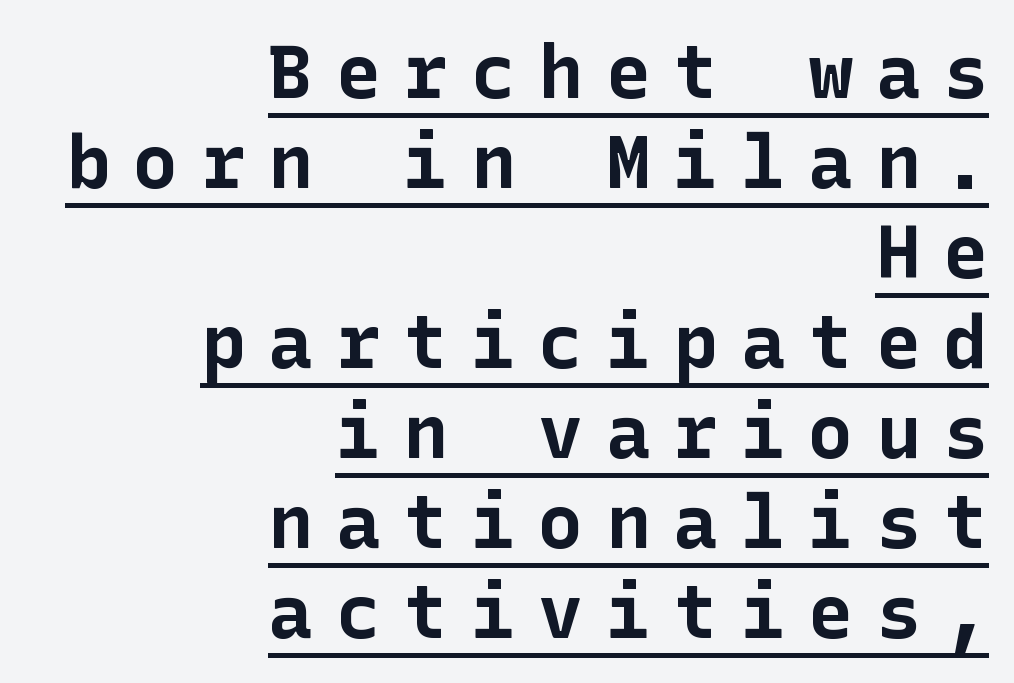
The image shows 75 px bold sans-serif type, upright; set right-aligned, line spacing 1.2x, unusually wide letter spacing (+0.3 em), underlined; low stroke contrast and a medium x-height.
